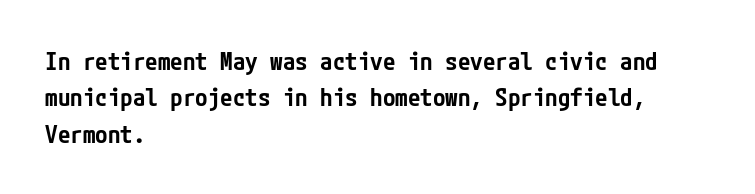
{"italic": "no", "bold": "semi", "underline": "no", "align": "left", "line_spacing": "normal", "line_spacing_ratio": 1.46, "letter_spacing": "normal", "letter_spacing_em": 0.0, "glyph_px": 25}
